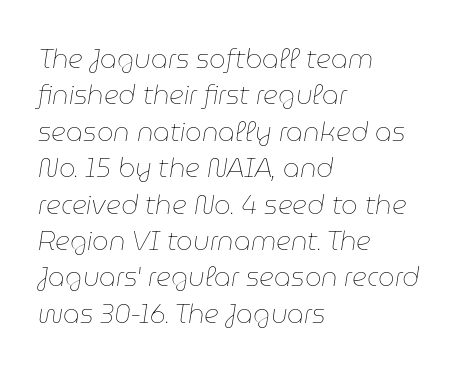
Is the block centered? No — it sits flush against the left margin. The specimen omits any rule beneath the text block's lines. This sample keeps an unexceptional amount of space between lines. Honestly, the letter spacing is just normal — you wouldn't notice it.
